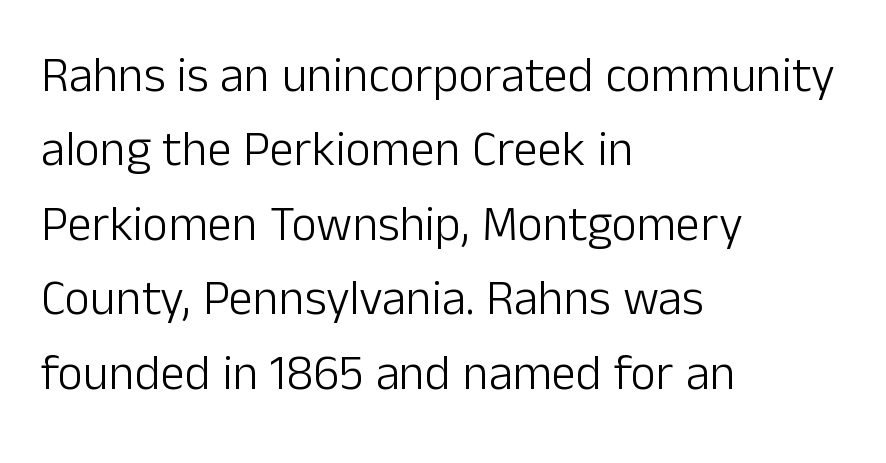
Q: Is the text bold? A: No.
Q: Is the text italic (slanted)? A: No, it is upright.
Q: Is the typeface a serif or a sans-serif typeface? A: Sans-serif.
Q: Is the text underlined? A: No.
Q: How is the paragraph aligned? A: Left-aligned.
Q: Is the spacing between letters normal or unusually wide? A: Normal.
Q: Is the spacing between lines tight, normal or loose? A: Normal.
Q: Width (condensed, normal, or wide)? A: Normal.
Q: Stroke contrast? A: Low.
Q: x-height? A: Medium.
Q: Monospaced? A: No.
